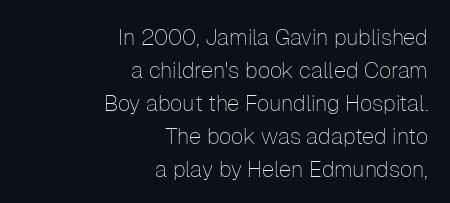
Q: Is the text bold? A: No.
Q: Is the text italic (slanted)? A: No, it is upright.
Q: Is the text underlined? A: No.
Q: How is the paragraph aligned? A: Right-aligned.
Q: Is the spacing between letters normal or unusually wide? A: Normal.
Q: Is the spacing between lines tight, normal or loose? A: Normal.
